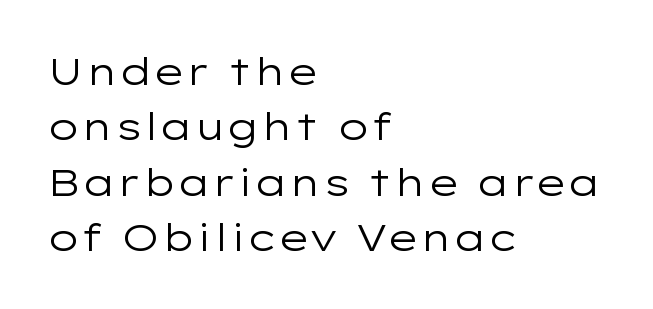
{"serif": "no", "italic": "no", "bold": "no", "weight": "regular", "width": "wide", "stroke_contrast": "low", "x_height": "medium", "monospaced": "no", "underline": "no", "align": "left", "line_spacing": "normal", "line_spacing_ratio": 1.46, "letter_spacing": "normal", "letter_spacing_em": 0.0, "glyph_px": 38}
